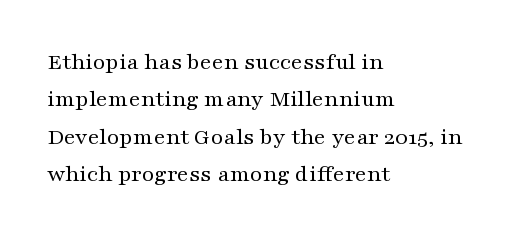
Evenly set lines give the paragraph a standard silhouette. Here the glyphs are tracked normally, forming tight word shapes. Rule under the text: the space is simply empty. Italic? Not at all — the glyphs are vertical. These glyphs show unthickened strokes, regular width or finer.
